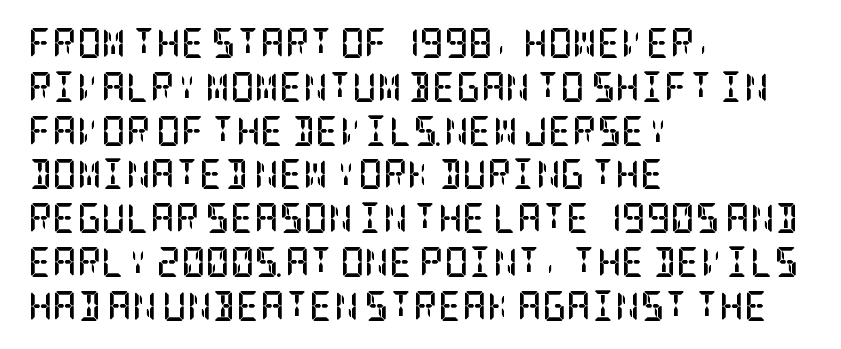
The lines are quadded left. Font category for this specimen: serif. Upright lettering throughout. These words are printed bold, with thick strokes throughout. Words appear dense and cohesive because spacing is normal.
